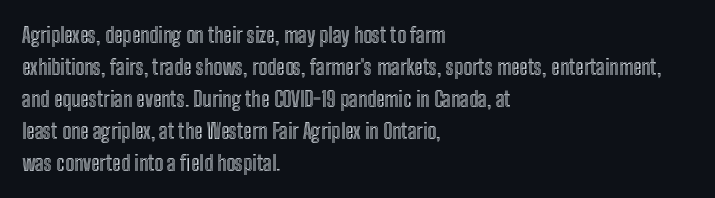
Q: Is the text italic (slanted)? A: No, it is upright.
Q: Is the text underlined? A: No.
Q: How is the paragraph aligned? A: Left-aligned.
Q: Is the spacing between letters normal or unusually wide? A: Normal.
Q: Is the spacing between lines tight, normal or loose? A: Normal.
